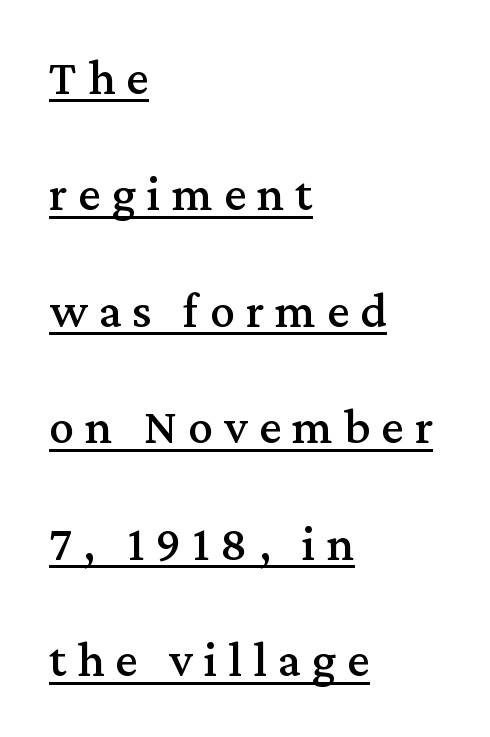
Q: Is the text italic (slanted)? A: No, it is upright.
Q: Is the typeface a serif or a sans-serif typeface? A: Serif.
Q: Is the text underlined? A: Yes.
Q: How is the paragraph aligned? A: Left-aligned.
Q: Is the spacing between letters normal or unusually wide? A: Unusually wide.
Q: Is the spacing between lines tight, normal or loose? A: Loose.
Q: Width (condensed, normal, or wide)? A: Normal.
Q: Stroke contrast? A: Medium.
Q: x-height? A: Medium.
Q: Monospaced? A: No.
